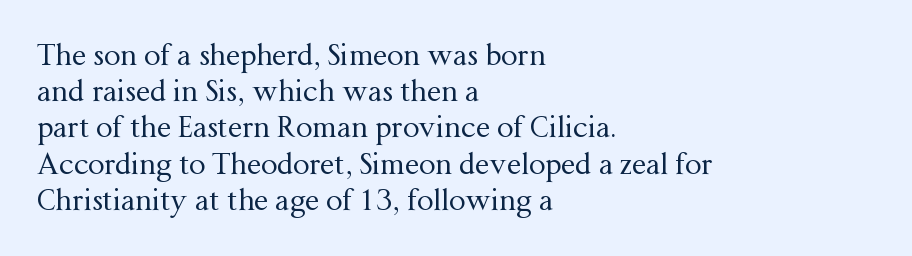
Q: Is the text bold? A: No.
Q: Is the text italic (slanted)? A: No, it is upright.
Q: Is the typeface a serif or a sans-serif typeface? A: Serif.
Q: Is the text underlined? A: No.
Q: How is the paragraph aligned? A: Left-aligned.
Q: Is the spacing between letters normal or unusually wide? A: Normal.
Q: Is the spacing between lines tight, normal or loose? A: Normal.
Q: Width (condensed, normal, or wide)? A: Normal.
Q: Stroke contrast? A: Medium.
Q: x-height? A: Medium.
Q: Monospaced? A: No.
